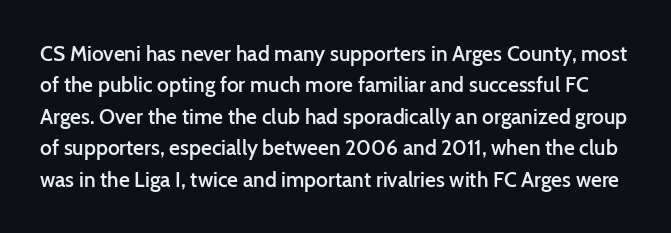
The image shows 21 px text type, upright; set normal line spacing (1.5x), normal letter spacing, not underlined.
